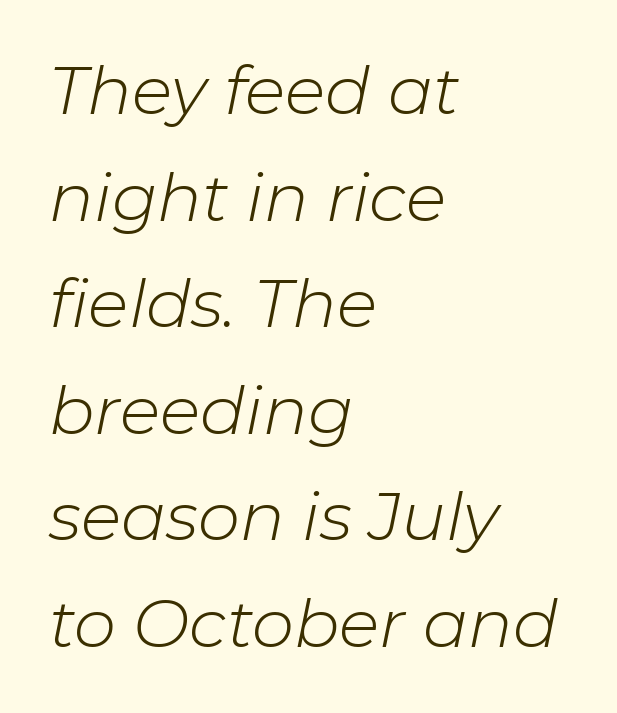
Q: Is the text bold? A: No.
Q: Is the text italic (slanted)? A: Yes, it leans right by about 11 degrees.
Q: Is the text underlined? A: No.
Q: How is the paragraph aligned? A: Left-aligned.
Q: Is the spacing between letters normal or unusually wide? A: Normal.
Q: Is the spacing between lines tight, normal or loose? A: Normal.
Q: Width (condensed, normal, or wide)? A: Normal.
Q: Stroke contrast? A: Low.
Q: x-height? A: Medium.
Q: Monospaced? A: No.
